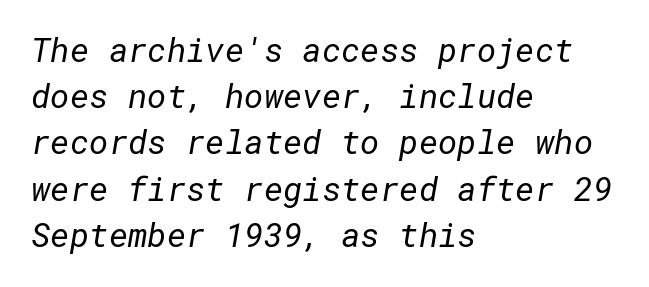
Q: Is the text bold? A: No.
Q: Is the typeface a serif or a sans-serif typeface? A: Sans-serif.
Q: Is the text underlined? A: No.
Q: How is the paragraph aligned? A: Left-aligned.
Q: Is the spacing between letters normal or unusually wide? A: Normal.
Q: Is the spacing between lines tight, normal or loose? A: Normal.
Q: Width (condensed, normal, or wide)? A: Normal.
Q: Stroke contrast? A: Low.
Q: x-height? A: Medium.
